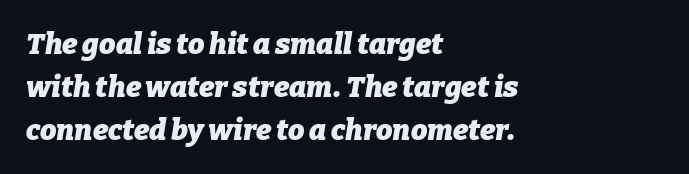
{"italic": "yes", "lean": "right", "slant_degrees": 9, "bold": "yes", "weight": "heavy", "width": "normal", "stroke_contrast": "low", "x_height": "medium", "monospaced": "no", "underline": "no", "align": "left", "line_spacing": "normal", "line_spacing_ratio": 1.48, "letter_spacing": "normal", "letter_spacing_em": 0.0, "glyph_px": 29}
